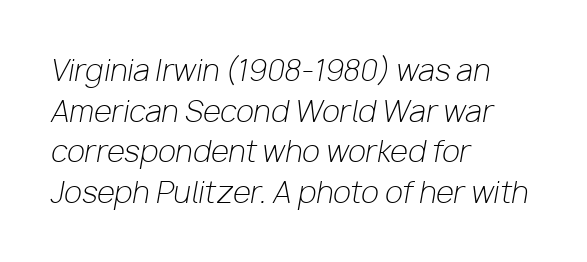
Is this a fixed-width face? No — the glyphs have proportional, varying widths. Stem width sits at or under what a default text font uses. Designer's note — italics engaged. Lines of text with bare space underneath. Successive baselines arrive at the customary interval. What stands out about the letter spacing? Nothing — it is the standard amount.
